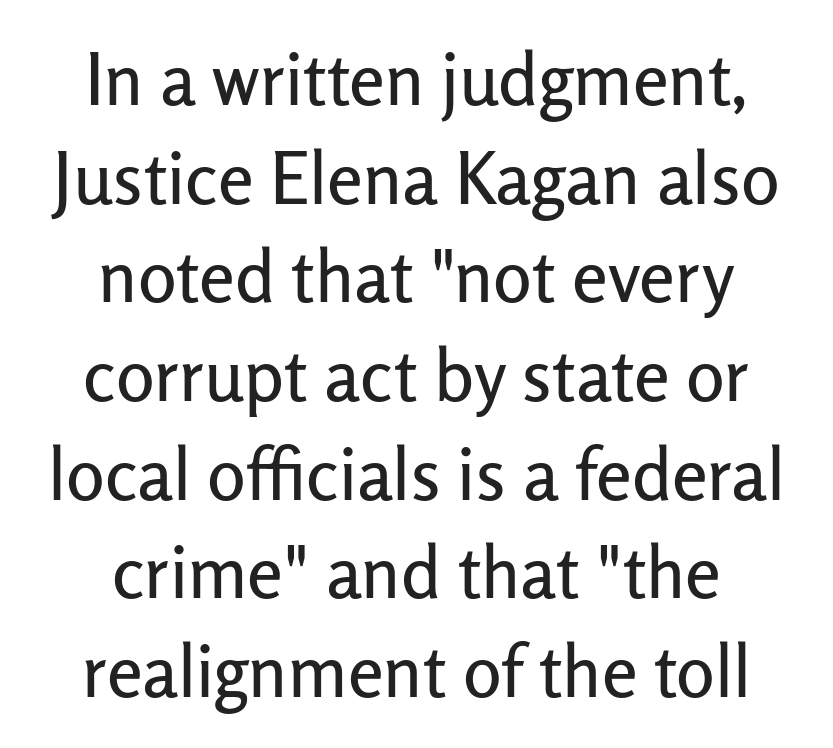
Q: Is the text italic (slanted)? A: No, it is upright.
Q: Is the typeface a serif or a sans-serif typeface? A: Sans-serif.
Q: Is the text underlined? A: No.
Q: How is the paragraph aligned? A: Centered.
Q: Is the spacing between letters normal or unusually wide? A: Normal.
Q: Is the spacing between lines tight, normal or loose? A: Normal.
Q: Width (condensed, normal, or wide)? A: Normal.
Q: Stroke contrast? A: Low.
Q: x-height? A: Medium.
Q: Monospaced? A: No.
